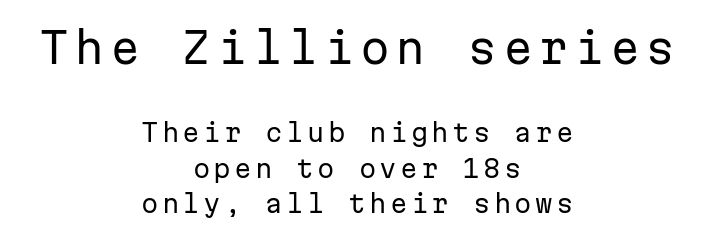
Q: Is the text bold? A: No.
Q: Is the text italic (slanted)? A: No, it is upright.
Q: Is the typeface a serif or a sans-serif typeface? A: Sans-serif.
Q: Is the text underlined? A: No.
Q: How is the paragraph aligned? A: Centered.
Q: Is the spacing between lines tight, normal or loose? A: Normal.
Q: Which block of text is set in a larger size, the first (top) or the second (bottom)? A: The first (top) one.
Q: Width (condensed, normal, or wide)? A: Normal.
Q: Stroke contrast? A: Low.
Q: x-height? A: Medium.
Q: Monospaced? A: Yes.
